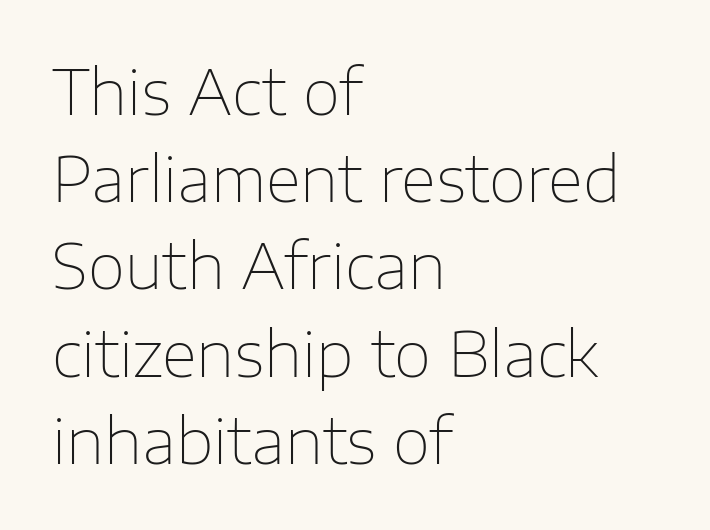
{"serif": "no", "italic": "no", "bold": "no", "weight": "thin", "width": "normal", "stroke_contrast": "low", "x_height": "medium", "monospaced": "no", "underline": "no", "align": "left", "line_spacing": "normal", "line_spacing_ratio": 1.43, "letter_spacing": "normal", "letter_spacing_em": 0.0, "glyph_px": 61}
